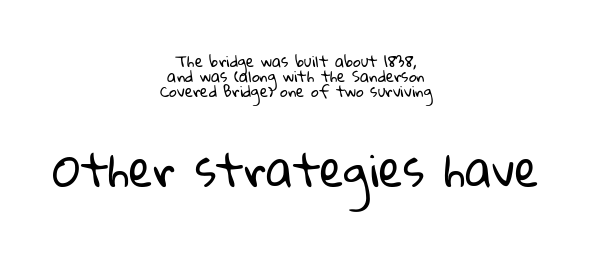
{"serif": "no", "bold": "no", "weight": "regular", "width": "normal", "stroke_contrast": "low", "x_height": "medium", "monospaced": "no", "underline": "no", "align": "center", "line_spacing": "tight", "line_spacing_ratio": 0.99, "letter_spacing": "normal", "letter_spacing_em": 0.0, "larger_block": "second", "size_ratio": 2.93, "glyph_px": 44}
